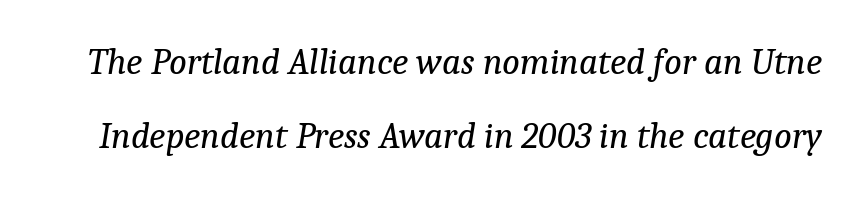
Q: Is the text bold? A: No.
Q: Is the text italic (slanted)? A: Yes, it leans right by about 9 degrees.
Q: Is the typeface a serif or a sans-serif typeface? A: Serif.
Q: Is the text underlined? A: No.
Q: Is the spacing between letters normal or unusually wide? A: Normal.
Q: Is the spacing between lines tight, normal or loose? A: Loose.
Q: Width (condensed, normal, or wide)? A: Normal.
Q: Stroke contrast? A: Low.
Q: x-height? A: Medium.
Q: Monospaced? A: No.
